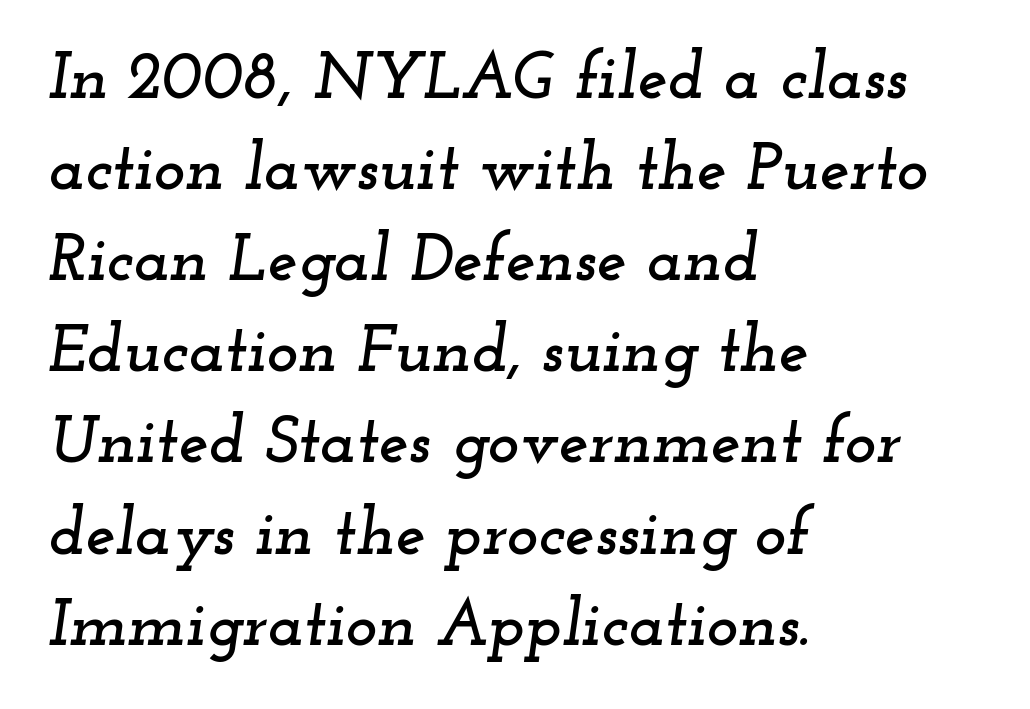
{"serif": "yes", "italic": "yes", "lean": "right", "slant_degrees": 12, "width": "wide", "stroke_contrast": "low", "x_height": "small", "monospaced": "no", "underline": "no", "align": "left", "line_spacing": "normal", "line_spacing_ratio": 1.36, "letter_spacing": "normal", "letter_spacing_em": 0.0, "glyph_px": 67}
